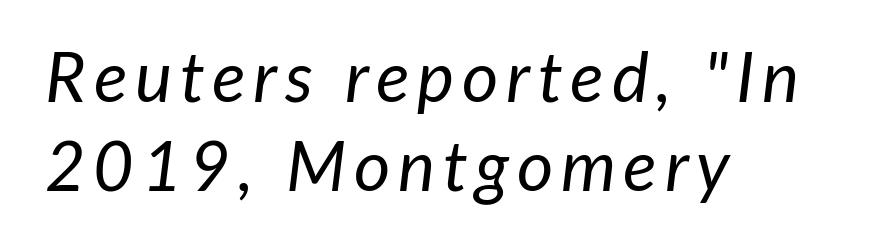
The rendering anchors every line to the left-hand side. Think standard paragraph weight, or any step lighter than that. These lines sit exactly where default settings would place them. Italic: yes, the glyphs are oblique. Unmarked baselines from the first word to the last. The face used here is proportionally spaced, like ordinary book or web type.
